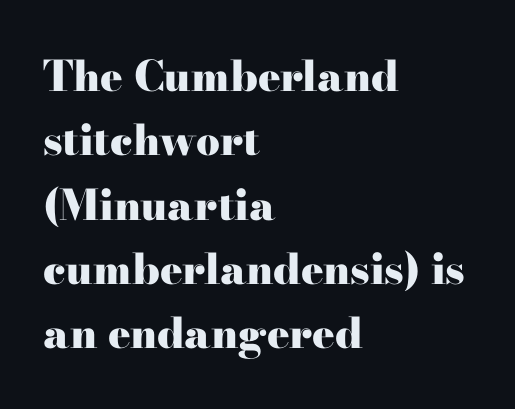
Q: Is the text bold? A: Yes.
Q: Is the text italic (slanted)? A: No, it is upright.
Q: Is the typeface a serif or a sans-serif typeface? A: Serif.
Q: Is the text underlined? A: No.
Q: How is the paragraph aligned? A: Left-aligned.
Q: Is the spacing between letters normal or unusually wide? A: Normal.
Q: Is the spacing between lines tight, normal or loose? A: Normal.
Q: Width (condensed, normal, or wide)? A: Wide.
Q: Stroke contrast? A: High.
Q: x-height? A: Small.
Q: Monospaced? A: No.
